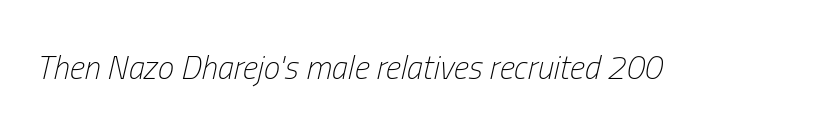
Q: Is the text bold? A: No.
Q: Is the text italic (slanted)? A: Yes, it leans right by about 13 degrees.
Q: Is the text underlined? A: No.
Q: Is the spacing between letters normal or unusually wide? A: Normal.
Q: Width (condensed, normal, or wide)? A: Condensed.
Q: Stroke contrast? A: Low.
Q: x-height? A: Medium.
Q: Monospaced? A: No.
